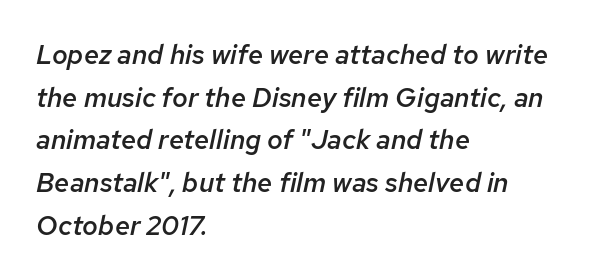
Q: Is the text bold? A: Semi-bold.
Q: Is the text italic (slanted)? A: Yes, it leans right by about 12 degrees.
Q: Is the text underlined? A: No.
Q: How is the paragraph aligned? A: Left-aligned.
Q: Is the spacing between letters normal or unusually wide? A: Normal.
Q: Is the spacing between lines tight, normal or loose? A: Normal.
